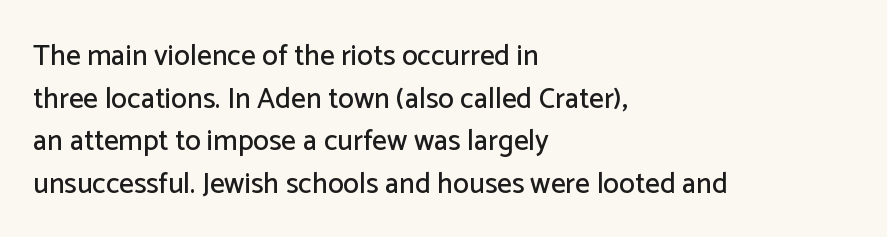
Honestly, there is no underline to notice here at all. Are there feet on the stems? There aren't — it's a sans. The lettering holds an erect, upright posture throughout. One-word summary of the alignment: left. Nothing unusual about the tracking: characters are spaced as the font intends. The space between consecutive lines is moderate.
